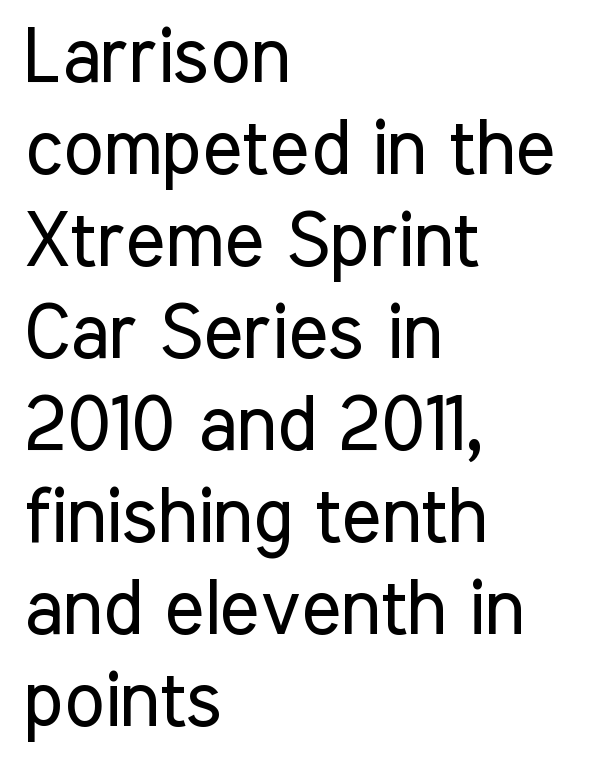
Q: Is the text bold? A: No.
Q: Is the text italic (slanted)? A: No, it is upright.
Q: Is the typeface a serif or a sans-serif typeface? A: Sans-serif.
Q: Is the text underlined? A: No.
Q: How is the paragraph aligned? A: Left-aligned.
Q: Is the spacing between letters normal or unusually wide? A: Normal.
Q: Width (condensed, normal, or wide)? A: Condensed.
Q: Stroke contrast? A: Low.
Q: x-height? A: Medium.
Q: Monospaced? A: No.
